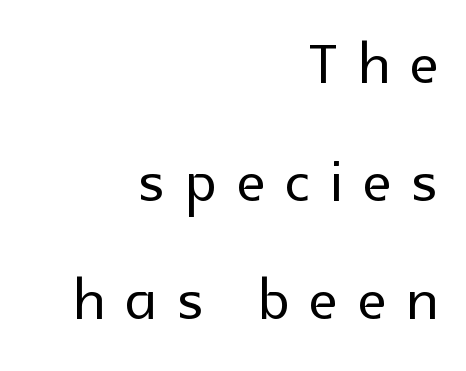
The image shows 78 px sans-serif type, upright; set right-aligned, normal line spacing (1.51x), unusually wide letter spacing (+0.26 em), not underlined; a medium x-height.
